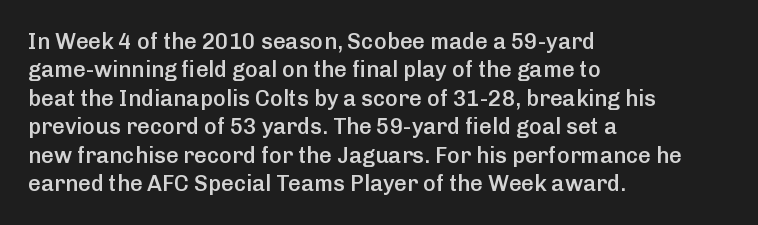
Q: Is the text bold? A: Semi-bold.
Q: Is the text italic (slanted)? A: No, it is upright.
Q: Is the text underlined? A: No.
Q: How is the paragraph aligned? A: Left-aligned.
Q: Is the spacing between letters normal or unusually wide? A: Normal.
Q: Is the spacing between lines tight, normal or loose? A: Normal.
